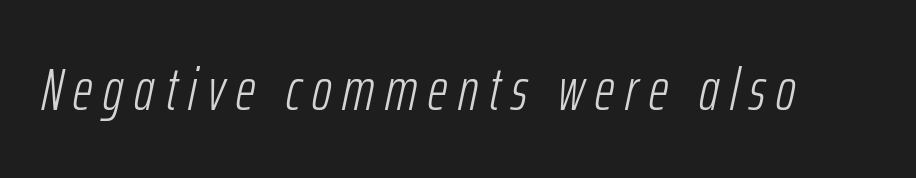
{"italic": "yes", "lean": "right", "slant_degrees": 12, "bold": "no", "weight": "light", "width": "condensed", "stroke_contrast": "low", "x_height": "medium", "monospaced": "no", "underline": "no", "glyph_px": 60}
